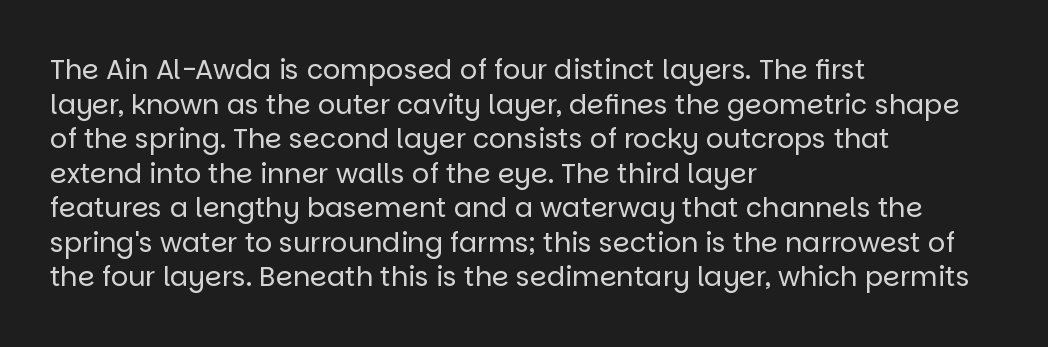
{"italic": "no", "bold": "no", "underline": "no", "align": "left", "line_spacing": "normal", "line_spacing_ratio": 1.28, "letter_spacing": "normal", "letter_spacing_em": 0.0, "glyph_px": 27}
